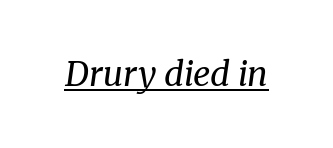
{"serif": "yes", "italic": "yes", "lean": "right", "slant_degrees": 8, "bold": "no", "weight": "regular", "width": "normal", "stroke_contrast": "medium", "x_height": "medium", "monospaced": "no", "underline": "yes", "letter_spacing": "normal", "letter_spacing_em": 0.0, "glyph_px": 34}
